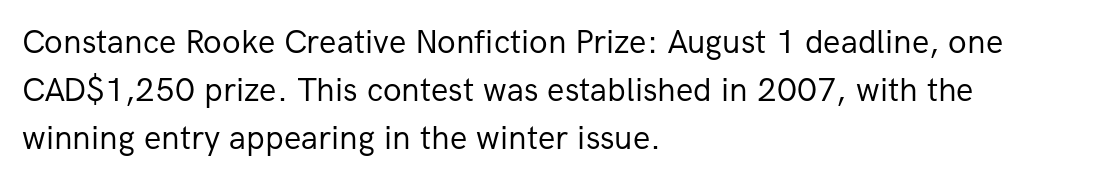
Q: Is the text bold? A: No.
Q: Is the text italic (slanted)? A: No, it is upright.
Q: Is the typeface a serif or a sans-serif typeface? A: Sans-serif.
Q: Is the text underlined? A: No.
Q: How is the paragraph aligned? A: Left-aligned.
Q: Is the spacing between letters normal or unusually wide? A: Normal.
Q: Is the spacing between lines tight, normal or loose? A: Normal.
Q: Width (condensed, normal, or wide)? A: Normal.
Q: Stroke contrast? A: Low.
Q: x-height? A: Medium.
Q: Monospaced? A: No.
